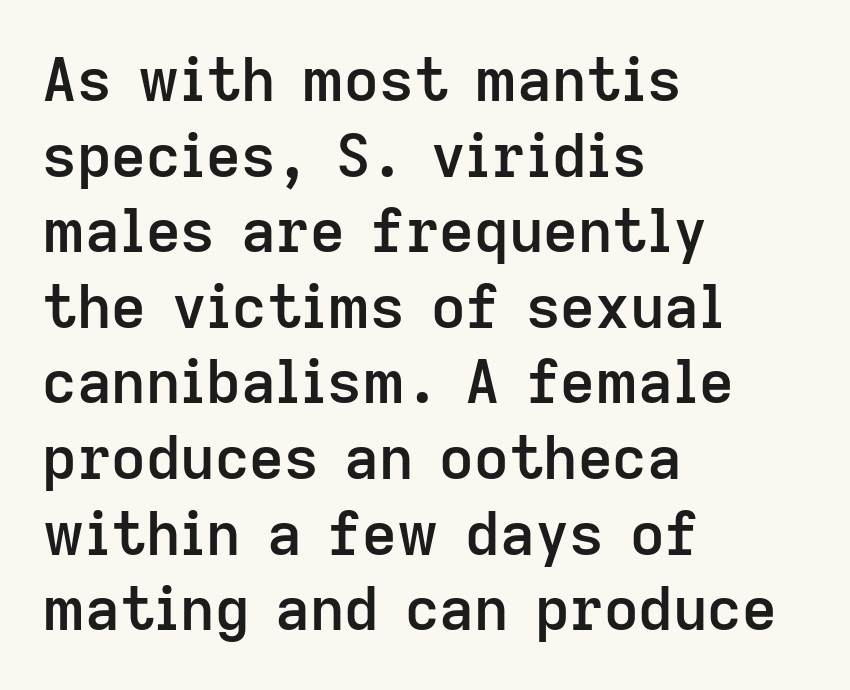
The image shows 60 px semibold sans-serif type, upright; set left-aligned, normal line spacing (1.26x), normal letter spacing, not underlined; low stroke contrast and a medium x-height.
